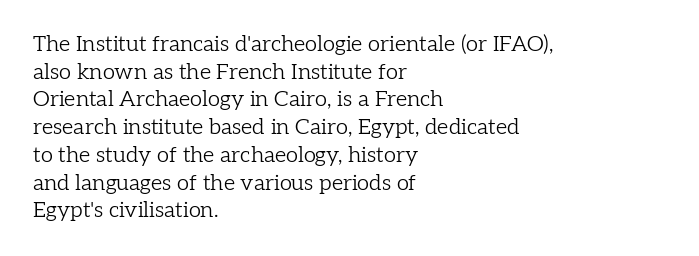
The image shows 22 px text type, upright; set left-aligned, normal line spacing (1.26x), normal letter spacing, not underlined.
